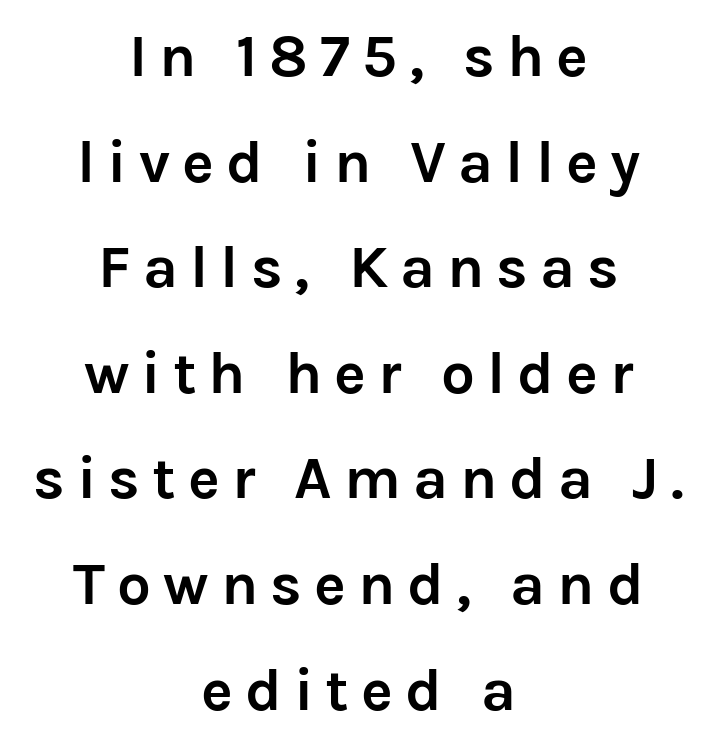
The image shows 60 px semibold sans-serif type, upright; set centered, line spacing 1.76x, unusually wide letter spacing (+0.2 em), not underlined; low stroke contrast and a medium x-height.
